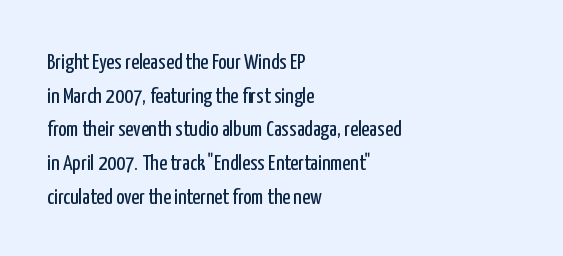
Unbolded letterforms with no extra heft. The letterforms sit shoulder to shoulder at normal distance. Line spacing here is normal. Glance below the letters and you will spot only blank space. Visually the block forms a straight wall on the left and a jagged coastline on the right.
